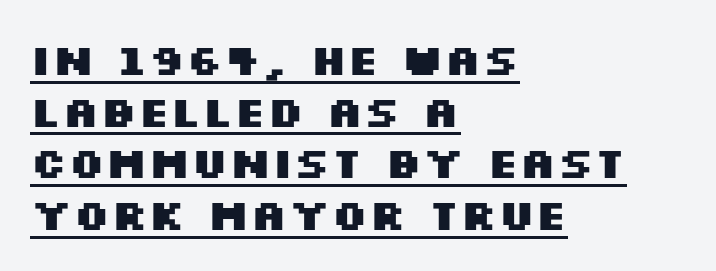
The image shows 43 px heavy, wide sans-serif type, upright; set left-aligned, line spacing 1.2x, normal letter spacing, underlined; medium stroke contrast and a large x-height.
